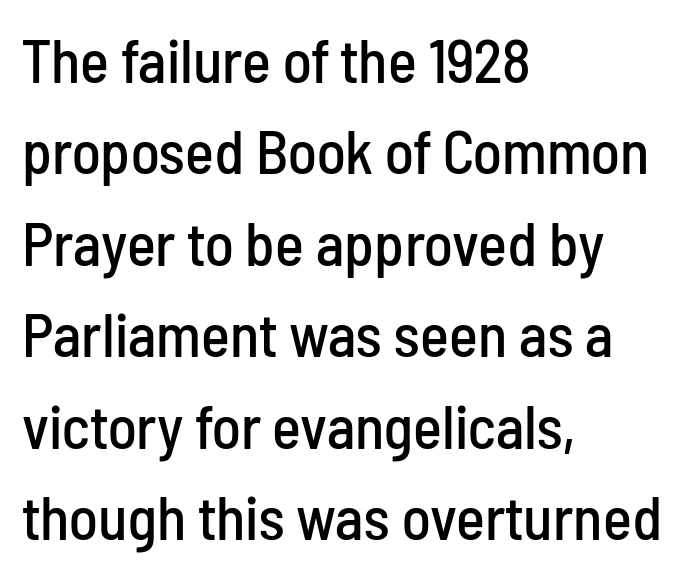
The image shows 61 px condensed sans-serif type, upright; set left-aligned, normal line spacing (1.5x), normal letter spacing, not underlined; low stroke contrast and a medium x-height.
